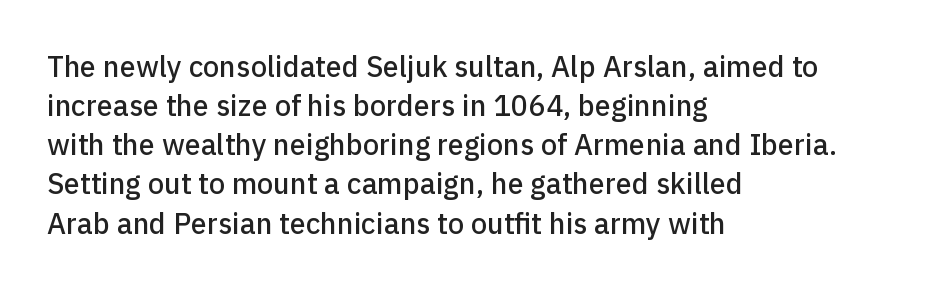
{"serif": "no", "italic": "no", "width": "normal", "stroke_contrast": "low", "x_height": "medium", "monospaced": "no", "underline": "no", "align": "left", "line_spacing": "normal", "line_spacing_ratio": 1.35, "letter_spacing": "normal", "letter_spacing_em": 0.0, "glyph_px": 29}
